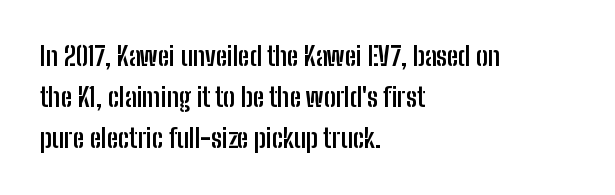
{"italic": "no", "bold": "yes", "underline": "no", "align": "left", "line_spacing": "normal", "line_spacing_ratio": 1.58, "letter_spacing": "normal", "letter_spacing_em": 0.0, "glyph_px": 26}
